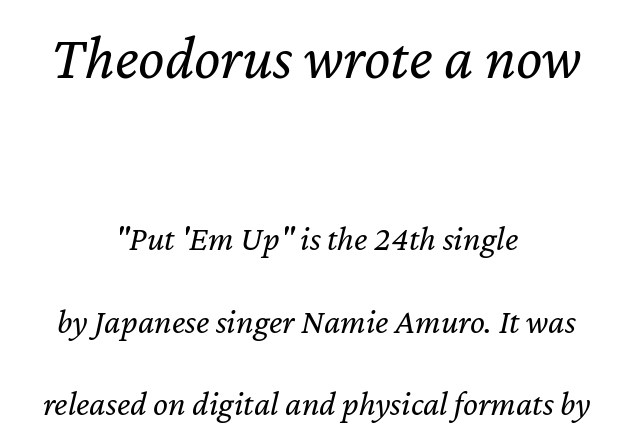
The image shows 62 px regular-weight type, italic (leaning right); set centered, loose line spacing (2.36x), normal letter spacing, not underlined; the first (top) block is 1.77x larger; low stroke contrast and a medium x-height.
